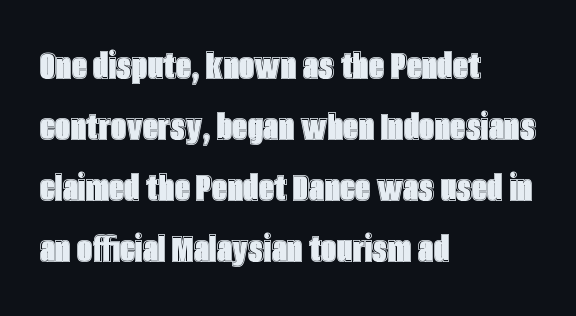
The typesetter chose a ragged-right arrangement here. Descender tails drop into unmarked territory. This sample uses an upright cut, with every glyph sitting square on the baseline. The letters sit at their default tracking, neither squeezed nor spread. The passage shown stacks its lines at a standard gap.
